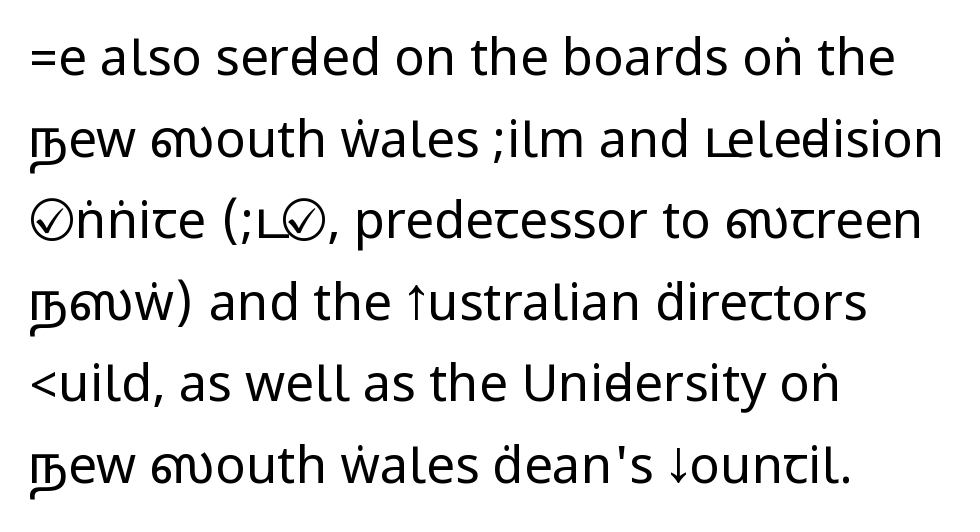
Decoration check: the copy has no underline. You could call the tracking neutral — neither tight nor loose. What's the leading like? Ordinary, nothing unusual. The strokes carry an ordinary text weight at most. These lines are composed in type without serifs.
